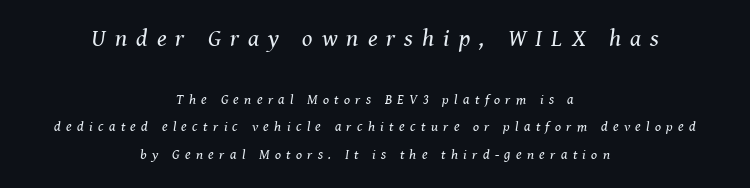
Q: Is the text bold? A: No.
Q: Is the text italic (slanted)? A: Yes, it leans right by about 8 degrees.
Q: Is the text underlined? A: No.
Q: How is the paragraph aligned? A: Centered.
Q: Is the spacing between letters normal or unusually wide? A: Unusually wide.
Q: Is the spacing between lines tight, normal or loose? A: Loose.
Q: Which block of text is set in a larger size, the first (top) or the second (bottom)? A: The first (top) one.
